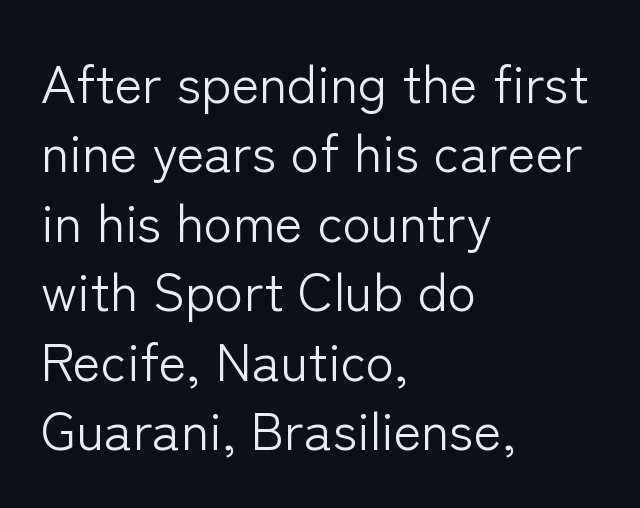
The passage shown stacks its lines at a standard gap. In CSS terms this would be text-align: left. Glance below the letters and you will spot only blank space. I'd call this a sans setting — the letters go barefoot. Letters have the restrained weight of plain body copy at most. Tall strokes in this sample are plumb rather than angled.
